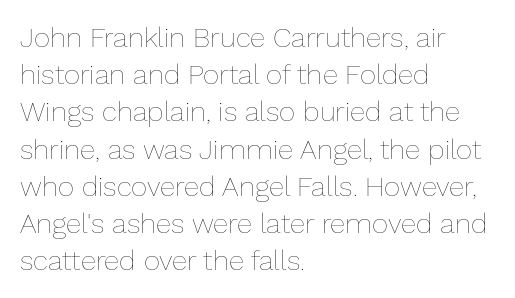
{"italic": "no", "bold": "no", "weight": "thin", "width": "normal", "stroke_contrast": "low", "x_height": "medium", "monospaced": "no", "underline": "no", "align": "left", "line_spacing": "normal", "line_spacing_ratio": 1.33, "letter_spacing": "normal", "letter_spacing_em": 0.0, "glyph_px": 28}
